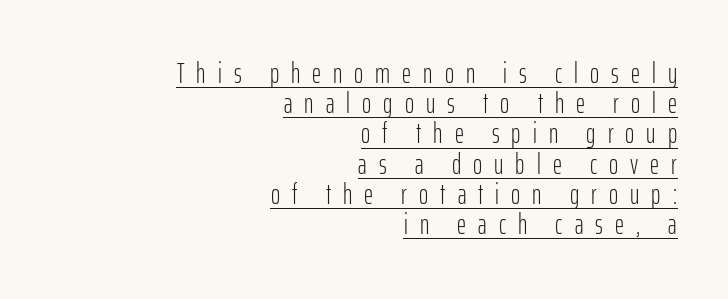
The image shows 28 px light, condensed sans-serif type, upright; set right-aligned, tight line spacing (1.08x), unusually wide letter spacing (+0.43 em), underlined; low stroke contrast and a medium x-height.
